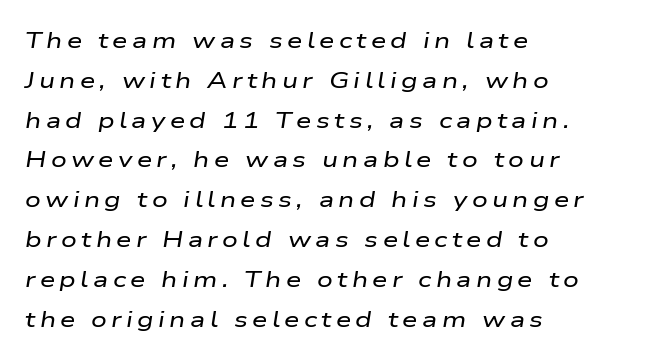
This rendering uses left alignment, leaving the right contour irregular. The axis of the letterforms is tilted away from vertical. Characters follow at a spacing far wider than the type designer built in. The baseline area is clear.
